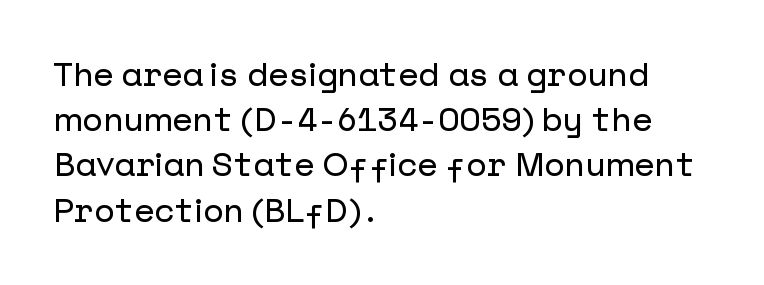
The image shows 33 px sans-serif type, upright; set left-aligned, normal line spacing (1.37x), normal letter spacing, not underlined; low stroke contrast and a medium x-height.
